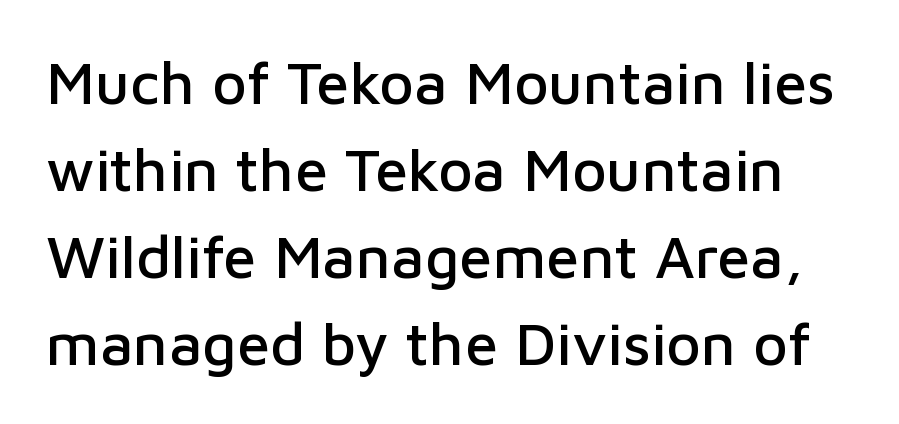
The image shows 60 px sans-serif type, upright; set normal line spacing (1.45x), normal letter spacing, not underlined; low stroke contrast and a medium x-height.
